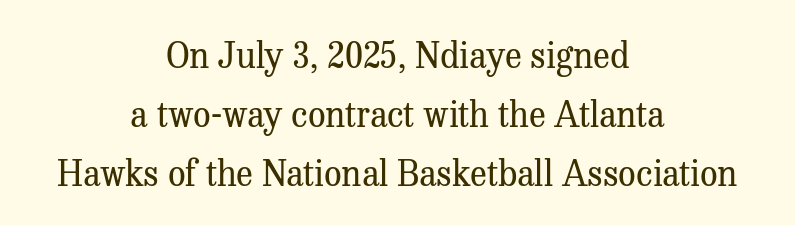
Heft: none added — not bold. Quick note: interline space is typical. Little horizontal feet cap the strokes, marking this as serif type. Caption: standard tracking, unaltered. The lines are quadded center.
